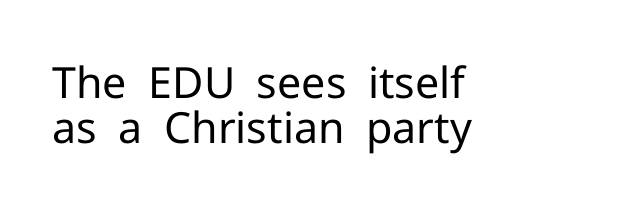
Q: Is the text bold? A: No.
Q: Is the text italic (slanted)? A: No, it is upright.
Q: Is the typeface a serif or a sans-serif typeface? A: Sans-serif.
Q: Is the text underlined? A: No.
Q: How is the paragraph aligned? A: Left-aligned.
Q: Is the spacing between letters normal or unusually wide? A: Normal.
Q: Is the spacing between lines tight, normal or loose? A: Tight.
Q: Width (condensed, normal, or wide)? A: Normal.
Q: Stroke contrast? A: Low.
Q: x-height? A: Medium.
Q: Monospaced? A: No.
